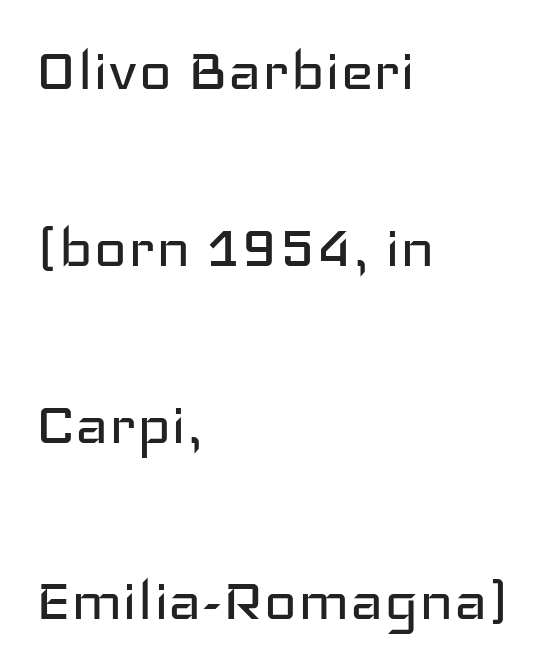
Q: Is the text bold? A: No.
Q: Is the text italic (slanted)? A: No, it is upright.
Q: Is the typeface a serif or a sans-serif typeface? A: Sans-serif.
Q: Is the text underlined? A: No.
Q: How is the paragraph aligned? A: Left-aligned.
Q: Is the spacing between letters normal or unusually wide? A: Normal.
Q: Is the spacing between lines tight, normal or loose? A: Loose.
Q: Width (condensed, normal, or wide)? A: Wide.
Q: Stroke contrast? A: Low.
Q: x-height? A: Medium.
Q: Monospaced? A: No.
